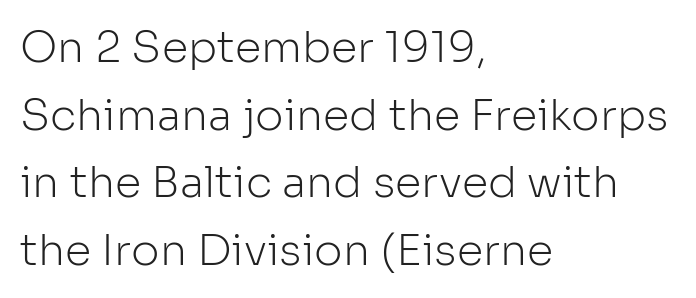
The image shows 43 px light sans-serif type, upright; set left-aligned, normal line spacing (1.57x), normal letter spacing, not underlined; low stroke contrast and a medium x-height.
